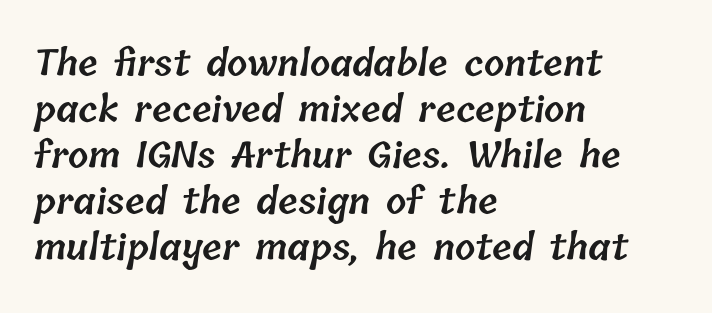
Q: Is the text bold? A: Semi-bold.
Q: Is the text underlined? A: No.
Q: How is the paragraph aligned? A: Left-aligned.
Q: Is the spacing between letters normal or unusually wide? A: Normal.
Q: Is the spacing between lines tight, normal or loose? A: Normal.
Q: Width (condensed, normal, or wide)? A: Normal.
Q: Stroke contrast? A: Low.
Q: x-height? A: Medium.
Q: Monospaced? A: No.
